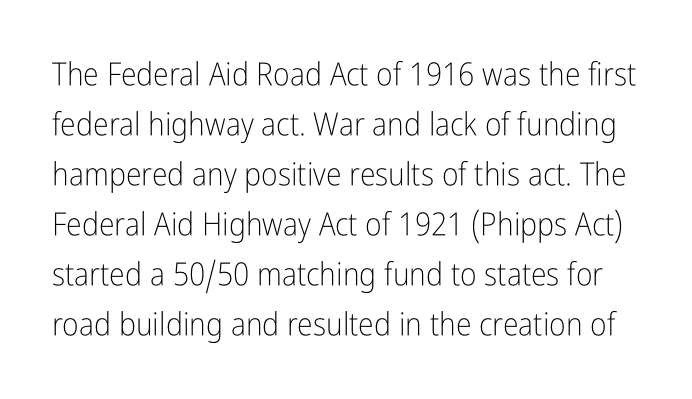
Q: Is the text bold? A: No.
Q: Is the text italic (slanted)? A: No, it is upright.
Q: Is the typeface a serif or a sans-serif typeface? A: Sans-serif.
Q: Is the text underlined? A: No.
Q: Is the spacing between letters normal or unusually wide? A: Normal.
Q: Is the spacing between lines tight, normal or loose? A: Normal.
Q: Width (condensed, normal, or wide)? A: Condensed.
Q: Stroke contrast? A: Low.
Q: x-height? A: Medium.
Q: Monospaced? A: No.
